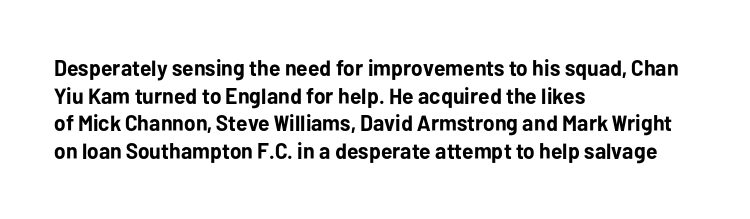
These words are printed bold, with thick strokes throughout. The string is rendered with underlining switched off. What's the leading like? Ordinary, nothing unusual. Tracking value appears to be zero — textbook default spacing. This rendering uses left alignment, leaving the right contour irregular. Every stem runs plumb, perpendicular to the baseline.
